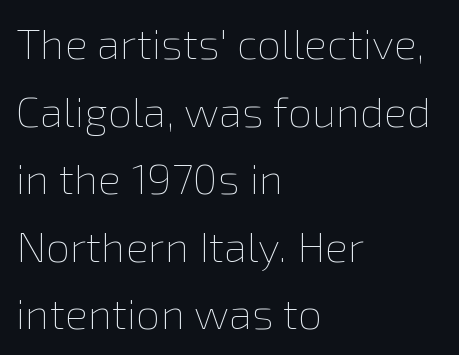
The zone under the glyphs is completely vacant. The strokes carry an ordinary text weight at most. Spacing verdict: proportional, widths tailored to each character. Honestly, the row spacing looks completely unremarkable. The horizontal fit of the characters is conventional and even.
